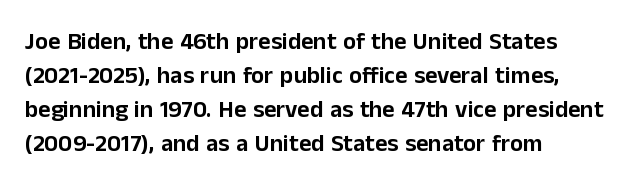
Here the glyphs are tracked normally, forming tight word shapes. A typesetter would call this leading conventional body-copy spacing. Descenders hang freely into open space. Typeset ragged right — the left edge is the straight one. Posture: upright roman.
